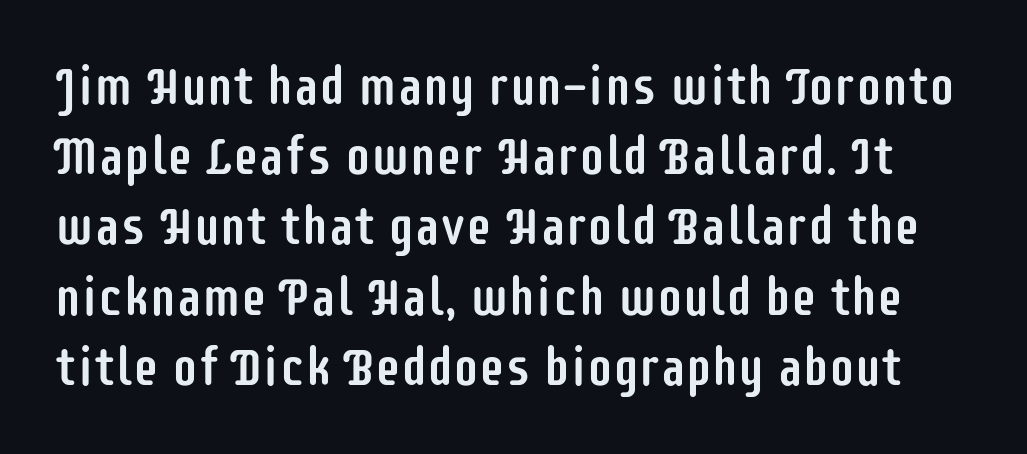
{"serif": "no", "italic": "no", "width": "condensed", "stroke_contrast": "low", "x_height": "large", "monospaced": "no", "underline": "no", "line_spacing": "normal", "line_spacing_ratio": 1.35, "letter_spacing": "normal", "letter_spacing_em": 0.0, "glyph_px": 52}
